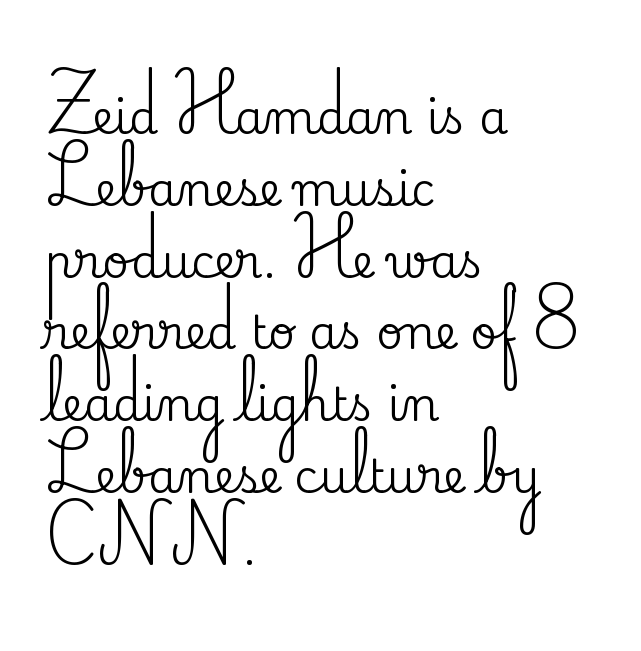
{"serif": "yes", "italic": "no", "width": "normal", "stroke_contrast": "medium", "x_height": "small", "monospaced": "no", "underline": "no", "align": "left", "line_spacing": "normal", "line_spacing_ratio": 1.56, "letter_spacing": "normal", "letter_spacing_em": 0.0, "glyph_px": 46}
